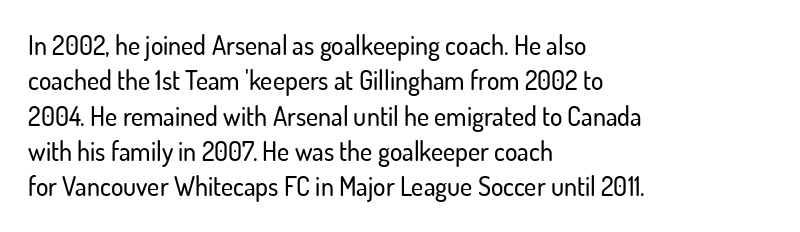
{"italic": "no", "underline": "no", "align": "left", "line_spacing": "normal", "line_spacing_ratio": 1.36, "letter_spacing": "normal", "letter_spacing_em": 0.0, "glyph_px": 26}
